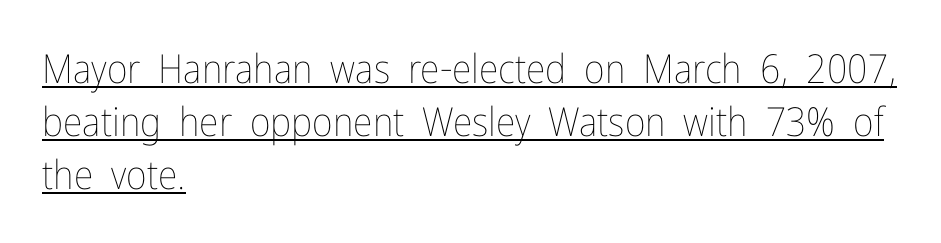
Q: Is the text bold? A: No.
Q: Is the text italic (slanted)? A: No, it is upright.
Q: Is the text underlined? A: Yes.
Q: How is the paragraph aligned? A: Left-aligned.
Q: Is the spacing between letters normal or unusually wide? A: Normal.
Q: Is the spacing between lines tight, normal or loose? A: Normal.
Q: Width (condensed, normal, or wide)? A: Condensed.
Q: Stroke contrast? A: Low.
Q: x-height? A: Medium.
Q: Monospaced? A: No.
